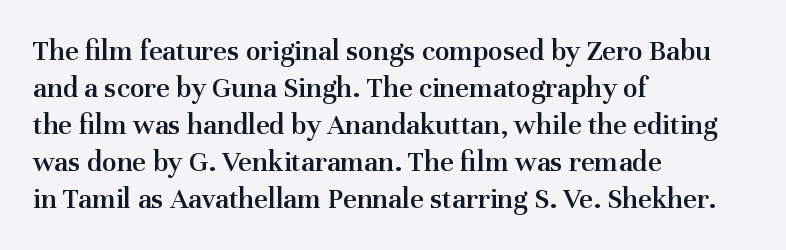
The image shows 30 px semibold serif type, upright; set left-aligned, line spacing 1.23x, normal letter spacing, not underlined; medium stroke contrast and a medium x-height.
